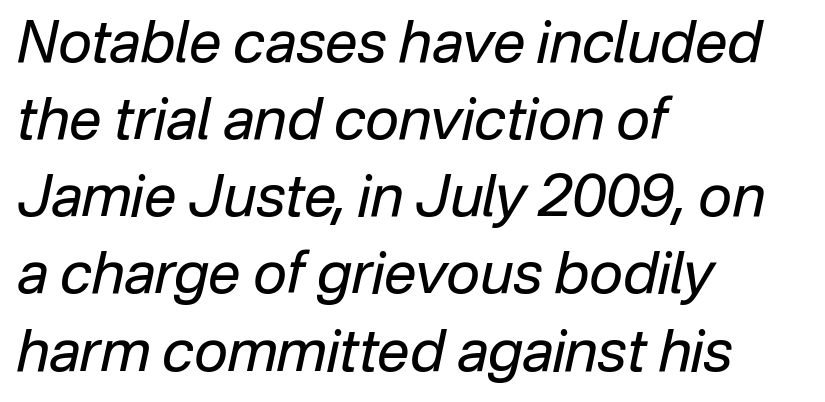
The image shows 58 px regular-weight type, italic (leaning right); set left-aligned, normal line spacing (1.33x), normal letter spacing, not underlined; low stroke contrast and a medium x-height.
